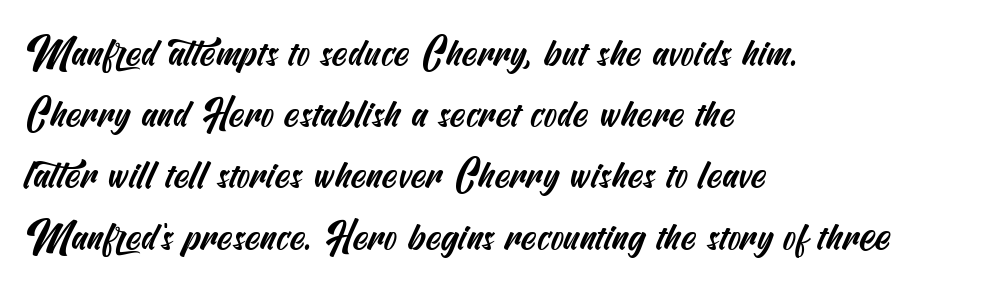
{"serif": "no", "width": "condensed", "stroke_contrast": "medium", "x_height": "small", "underline": "no", "align": "left", "line_spacing": "normal", "line_spacing_ratio": 1.57, "letter_spacing": "normal", "letter_spacing_em": 0.0, "glyph_px": 39}
